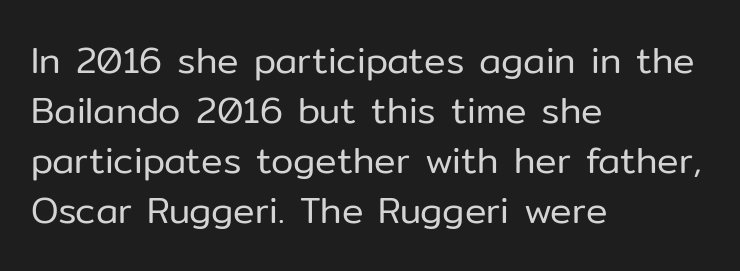
{"serif": "no", "italic": "no", "bold": "no", "weight": "regular", "width": "normal", "stroke_contrast": "low", "x_height": "medium", "monospaced": "no", "underline": "no", "align": "left", "line_spacing": "normal", "line_spacing_ratio": 1.39, "letter_spacing": "normal", "letter_spacing_em": 0.0, "glyph_px": 36}
